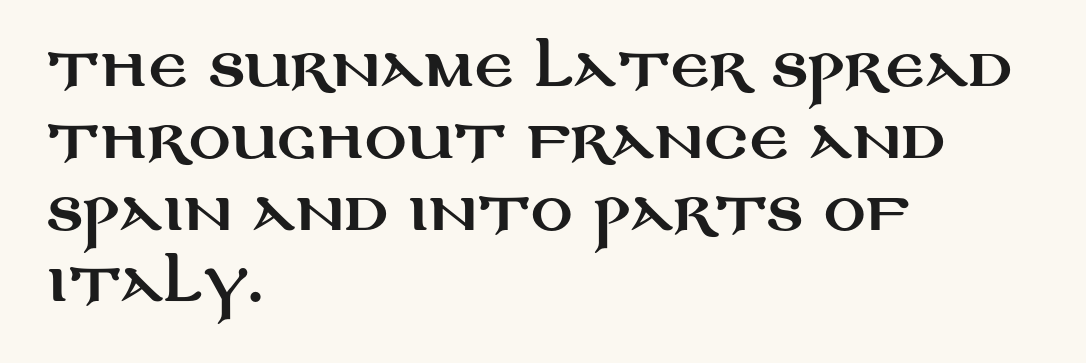
A classic flush-left, rag-right setting is used for this passage. Upright lettering throughout. The leading is moderate, giving the passage an even texture. Check under the words: just untouched page. The typeface chosen for these lines omits serifs. There is no visible air inserted between adjacent glyphs.
